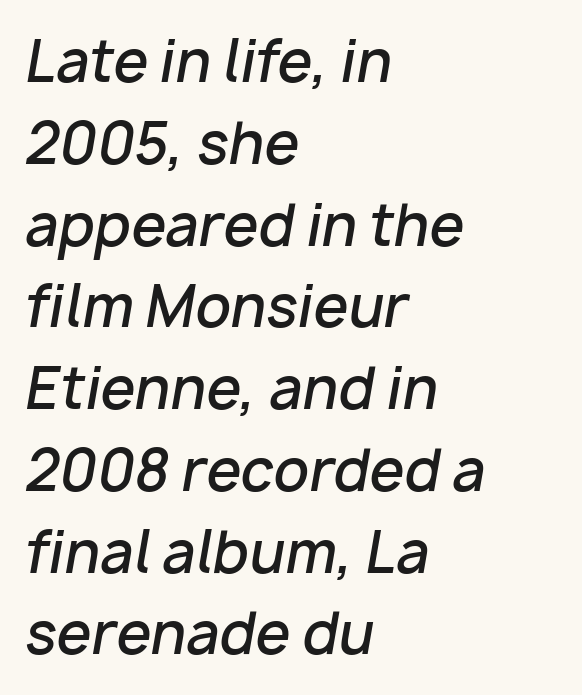
{"italic": "yes", "lean": "right", "slant_degrees": 10, "bold": "semi", "weight": "semibold", "width": "normal", "stroke_contrast": "low", "x_height": "medium", "monospaced": "no", "underline": "no", "align": "left", "line_spacing": "normal", "line_spacing_ratio": 1.46, "letter_spacing": "normal", "letter_spacing_em": 0.0, "glyph_px": 56}
